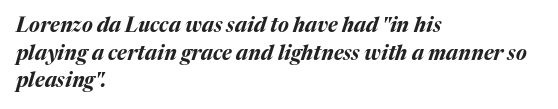
The image shows 20 px bold type, italic (leaning right); set left-aligned, normal line spacing (1.38x), normal letter spacing, not underlined.
